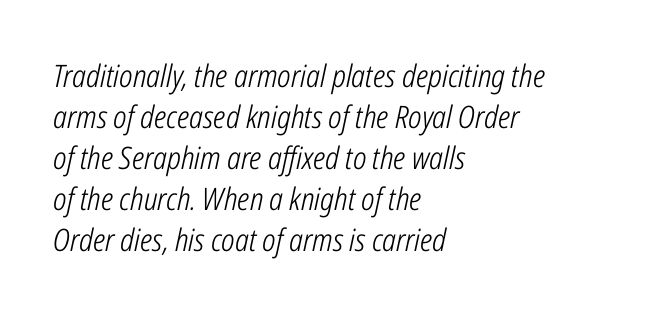
{"italic": "yes", "lean": "right", "slant_degrees": 12, "bold": "no", "weight": "light", "width": "condensed", "stroke_contrast": "low", "x_height": "medium", "monospaced": "no", "underline": "no", "align": "left", "line_spacing": "normal", "line_spacing_ratio": 1.32, "letter_spacing": "normal", "letter_spacing_em": 0.0, "glyph_px": 31}
